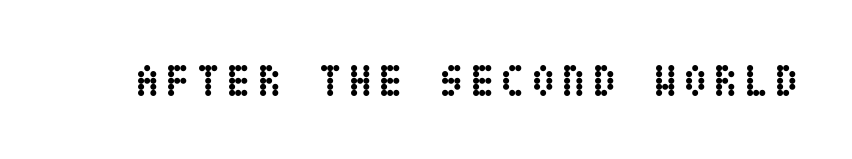
{"italic": "no", "bold": "yes", "weight": "semibold", "width": "condensed", "stroke_contrast": "low", "x_height": "large", "underline": "no", "glyph_px": 45}
